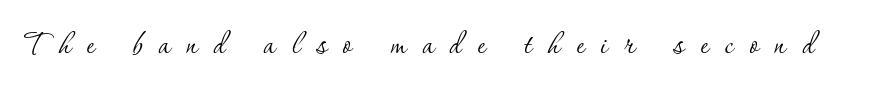
{"serif": "yes", "bold": "no", "weight": "thin", "width": "normal", "stroke_contrast": "low", "x_height": "small", "monospaced": "no", "underline": "no", "letter_spacing": "wide", "letter_spacing_em": 0.42, "glyph_px": 39}
